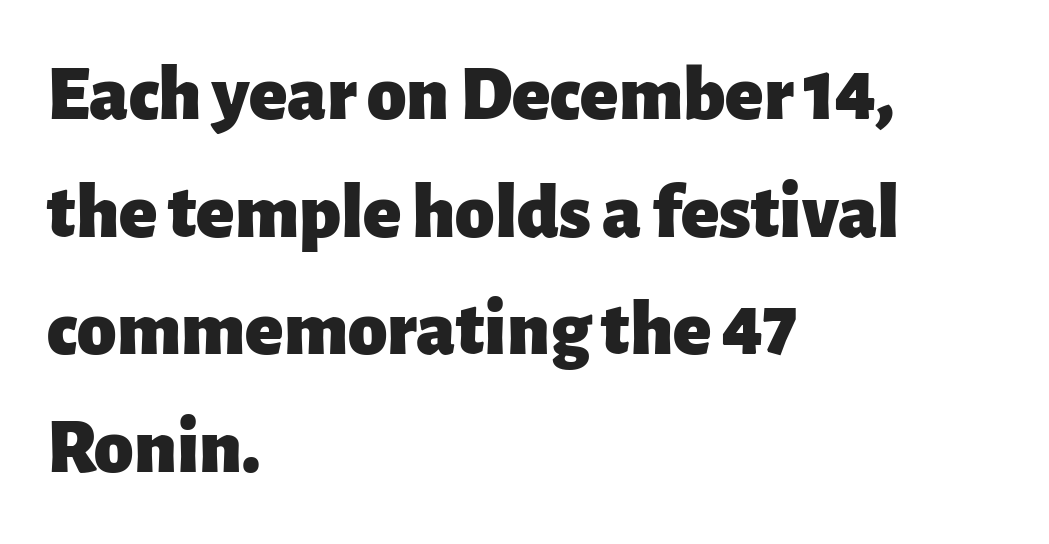
What stands out about the letter spacing? Nothing — it is the standard amount. The space directly below the letters is spotless. Emphasis by weight is at full strength: bold. Short and long lines alike share a common starting point at left.
